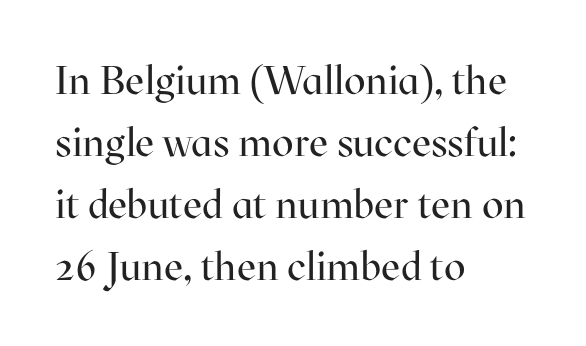
The glyphs are unaccompanied by any horizontal stroke below them. Do the letters lean? They stand straight. Glyph-to-glyph distance matches everyday printed text. You could not count columns in this text — the font is proportionally spaced.
